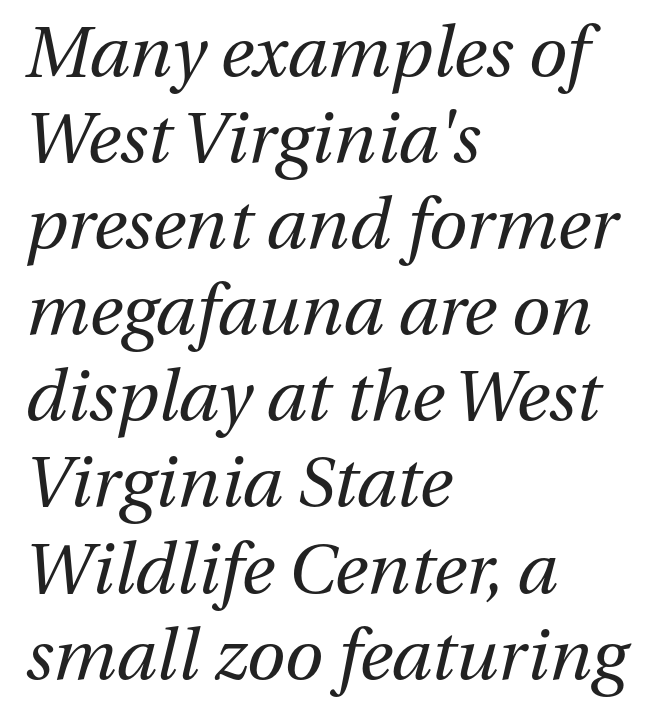
Q: Is the text bold? A: No.
Q: Is the text italic (slanted)? A: Yes, it leans right by about 13 degrees.
Q: Is the text underlined? A: No.
Q: How is the paragraph aligned? A: Left-aligned.
Q: Is the spacing between letters normal or unusually wide? A: Normal.
Q: Width (condensed, normal, or wide)? A: Normal.
Q: Stroke contrast? A: Medium.
Q: x-height? A: Medium.
Q: Monospaced? A: No.
